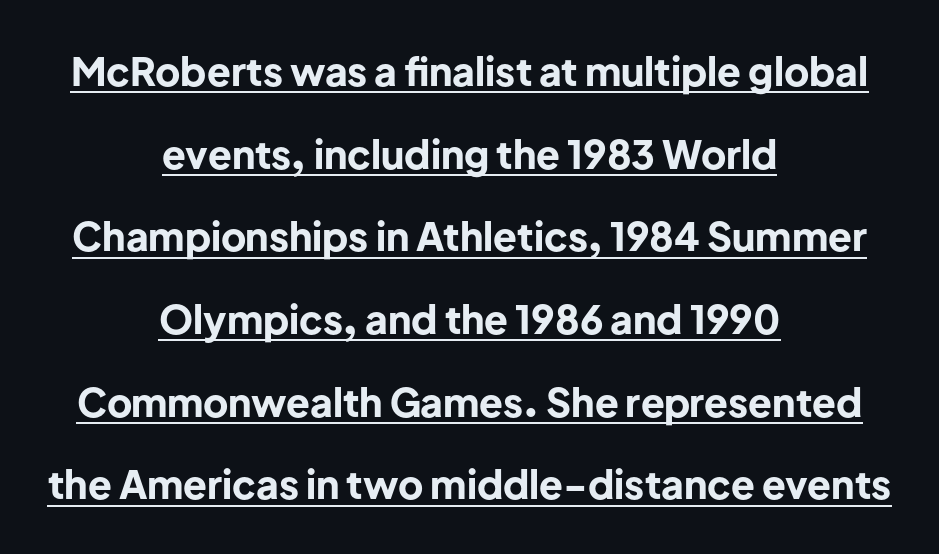
The image shows 39 px bold sans-serif type, upright; set centered, loose line spacing (2.12x), normal letter spacing, underlined; low stroke contrast and a medium x-height.
